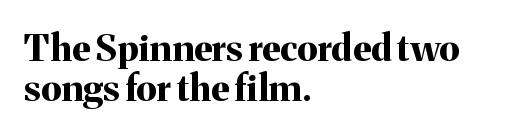
Q: Is the text bold? A: Yes.
Q: Is the text italic (slanted)? A: No, it is upright.
Q: Is the typeface a serif or a sans-serif typeface? A: Serif.
Q: Is the text underlined? A: No.
Q: How is the paragraph aligned? A: Left-aligned.
Q: Is the spacing between letters normal or unusually wide? A: Normal.
Q: Is the spacing between lines tight, normal or loose? A: Tight.
Q: Width (condensed, normal, or wide)? A: Normal.
Q: Stroke contrast? A: Medium.
Q: x-height? A: Medium.
Q: Monospaced? A: No.
